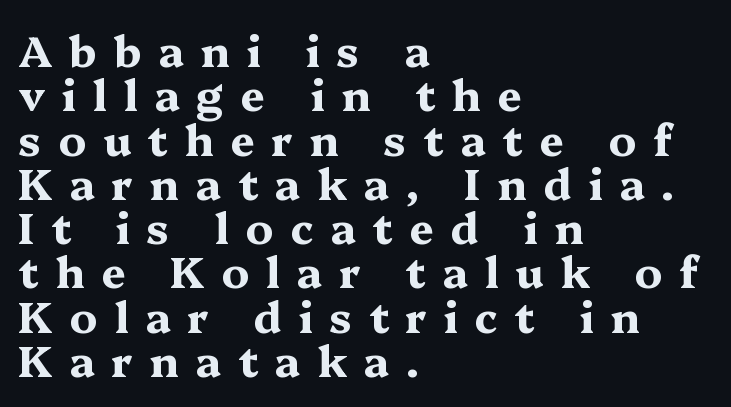
The image shows 43 px bold, wide serif type, upright; set left-aligned, tight line spacing (1.03x), unusually wide letter spacing (+0.39 em), not underlined; medium stroke contrast and a medium x-height.
